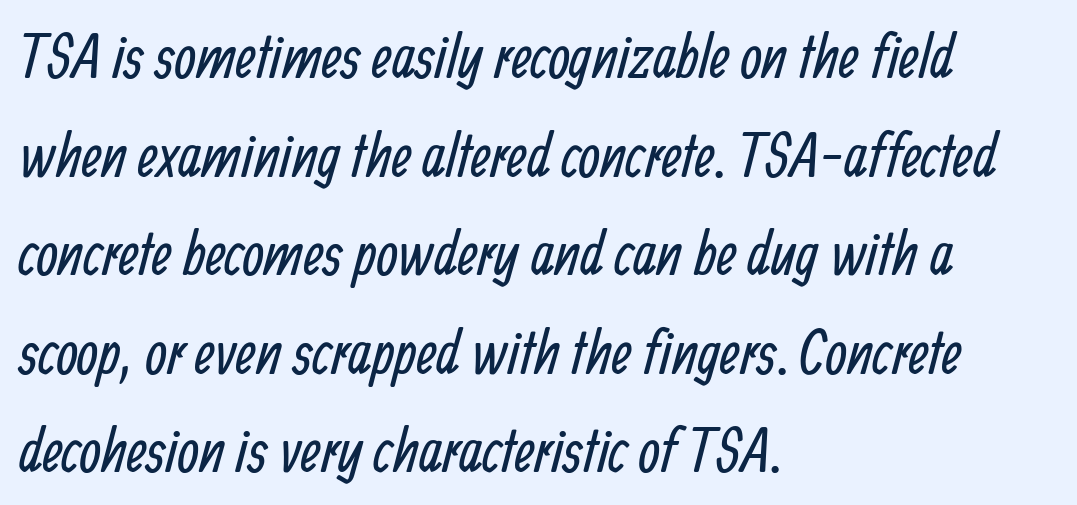
{"serif": "no", "bold": "no", "weight": "regular", "width": "condensed", "stroke_contrast": "low", "x_height": "medium", "monospaced": "no", "underline": "no", "align": "left", "line_spacing": "normal", "line_spacing_ratio": 1.59, "letter_spacing": "normal", "letter_spacing_em": 0.0, "glyph_px": 62}
